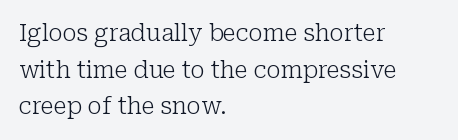
Notice how descenders clear the ascenders below comfortably — that's standard leading. Heft: none added — not bold. Posture: upright roman. The tracking reads as untouched default to a designer's eye. If you drew a ruler down the left edge, every line would touch it.
